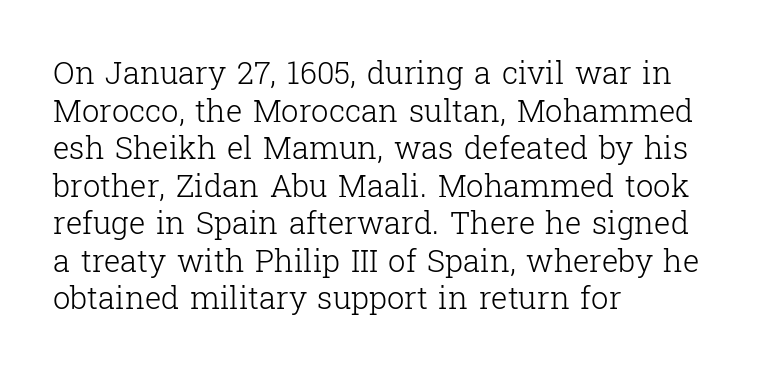
Q: Is the text bold? A: No.
Q: Is the text italic (slanted)? A: No, it is upright.
Q: Is the typeface a serif or a sans-serif typeface? A: Serif.
Q: Is the text underlined? A: No.
Q: How is the paragraph aligned? A: Left-aligned.
Q: Is the spacing between letters normal or unusually wide? A: Normal.
Q: Width (condensed, normal, or wide)? A: Normal.
Q: Stroke contrast? A: Low.
Q: x-height? A: Medium.
Q: Monospaced? A: No.
